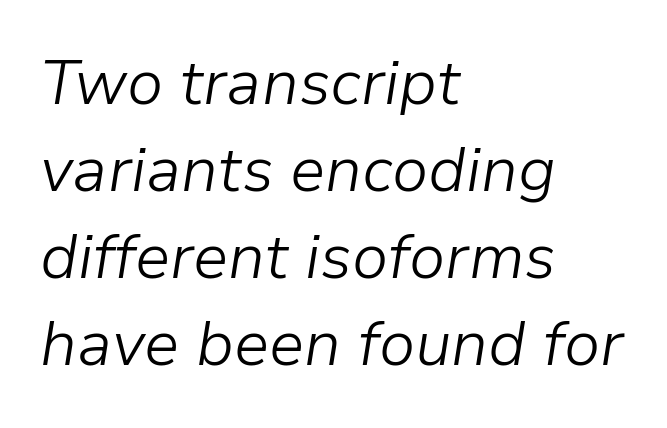
The string is rendered with underlining switched off. Character widths vary here, with narrow letters taking less room than wide ones. These lines stack with their left ends in a neat column. This sample uses plain, unmodified letter spacing. Weight: not bold — regular or lighter. An italicized treatment has been applied to the whole sample.
